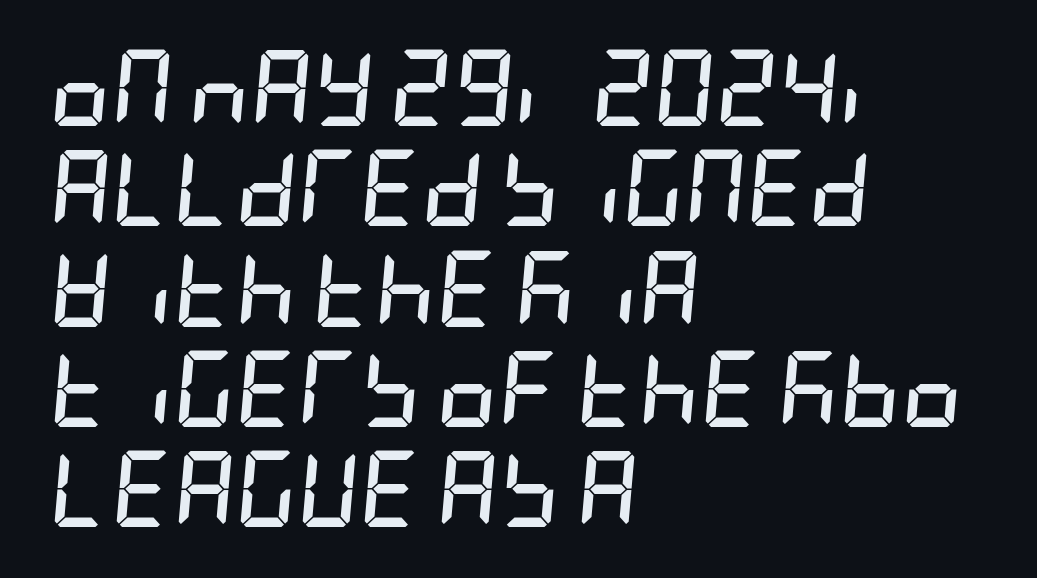
Vertically, the passage feels balanced, rows spaced as you'd expect. Honestly, there is no underline to notice here at all. A typesetter would mark this as italic. The lines are quadded left. Weight: bold.
